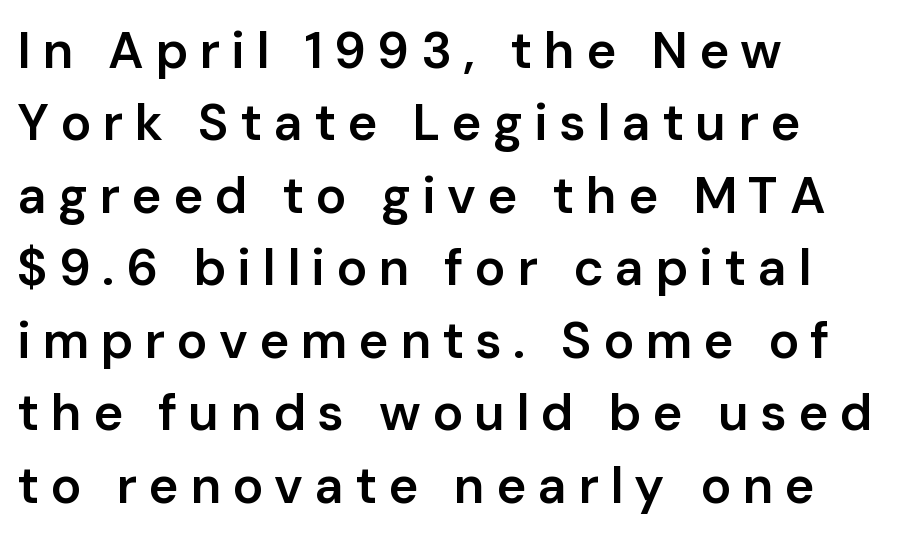
The image shows 51 px semibold sans-serif type, upright; set left-aligned, normal line spacing (1.42x), unusually wide letter spacing (+0.22 em), not underlined; low stroke contrast and a medium x-height.
